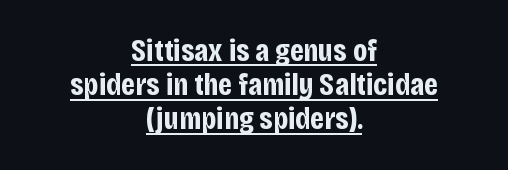
{"serif": "no", "italic": "no", "bold": "yes", "weight": "bold", "width": "condensed", "stroke_contrast": "low", "x_height": "large", "monospaced": "no", "underline": "yes", "align": "center", "line_spacing": "tight", "line_spacing_ratio": 1.07, "letter_spacing": "normal", "letter_spacing_em": 0.0, "glyph_px": 32}
